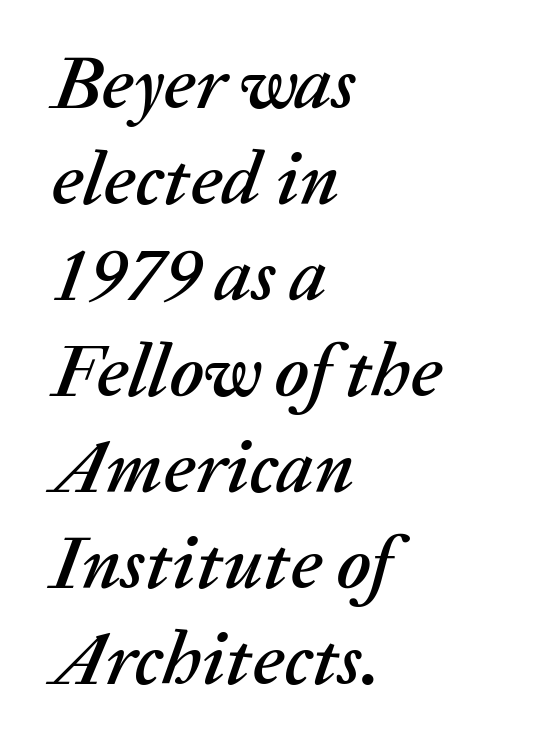
The image shows 75 px text type, italic (leaning right); set left-aligned, normal line spacing (1.28x), normal letter spacing, not underlined; medium stroke contrast and a medium x-height.
